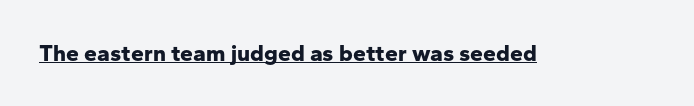
{"italic": "no", "bold": "yes", "underline": "yes", "letter_spacing": "normal", "letter_spacing_em": 0.0, "glyph_px": 23}
